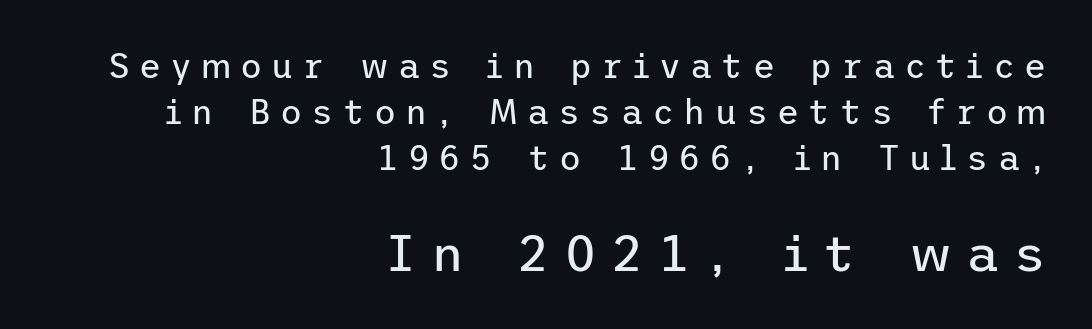
The image shows 51 px regular-weight sans-serif type, upright; set right-aligned, normal line spacing (1.35x), unusually wide letter spacing (+0.27 em), not underlined; the second (bottom) block is 1.5x larger; low stroke contrast and a medium x-height.
